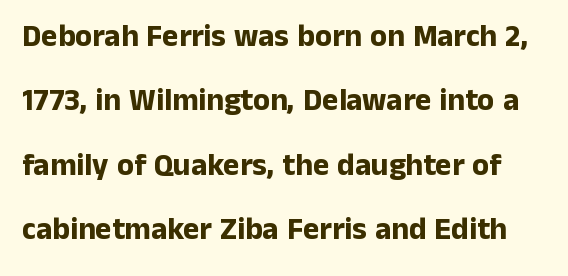
{"serif": "no", "italic": "no", "bold": "yes", "weight": "bold", "width": "normal", "stroke_contrast": "low", "x_height": "medium", "monospaced": "no", "underline": "no", "line_spacing": "loose", "line_spacing_ratio": 2.08, "letter_spacing": "normal", "letter_spacing_em": 0.0, "glyph_px": 31}
